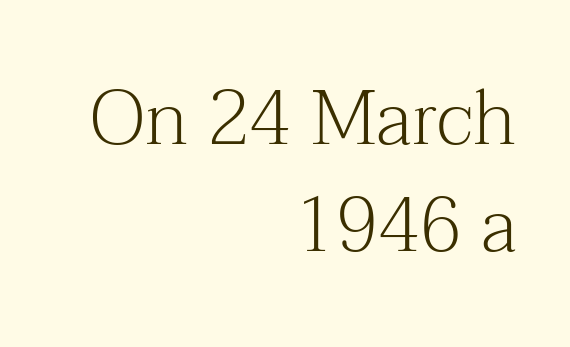
Vertical spacing — default. No word sits above an underline. The rendering keeps characters at their native spacing. The passage shown is not bold in any degree. Unlike italic type, these characters show no tilt at all.
